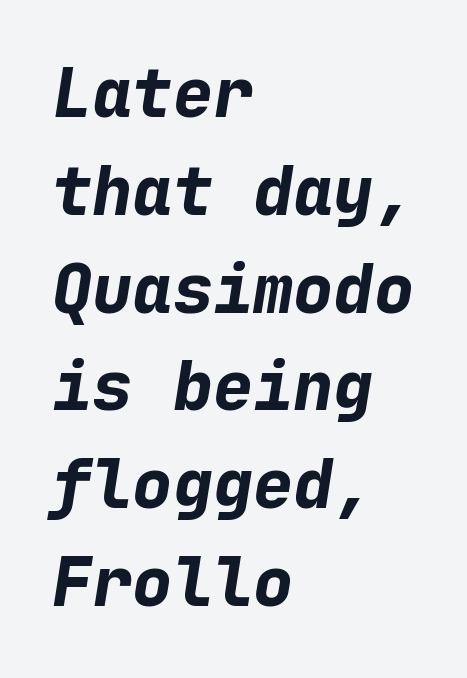
Teacher's note: observe the even left margin — that is flush-left alignment. The glyphs are unaccompanied by any horizontal stroke below them. Quick note: italic. Do the characters align in a grid? Yes, the font is monospaced. What stands out about the letter spacing? Nothing — it is the standard amount.
